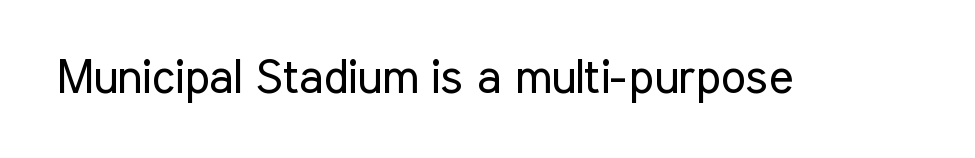
Unbolded letterforms with no extra heft. Is this a fixed-width face? No — the glyphs have proportional, varying widths. Ascenders rise straight up at ninety degrees. The passage shown is typeset with a sans-serif family. A typesetter would call this zero additional tracking.
